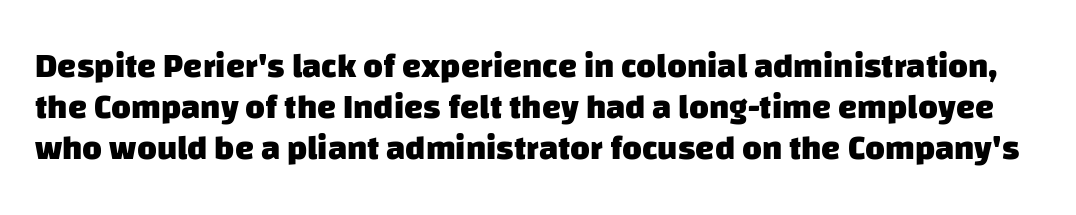
{"serif": "no", "bold": "yes", "weight": "heavy", "width": "normal", "stroke_contrast": "low", "x_height": "large", "monospaced": "no", "underline": "no", "line_spacing_ratio": 1.2, "letter_spacing": "normal", "letter_spacing_em": 0.0, "glyph_px": 34}
